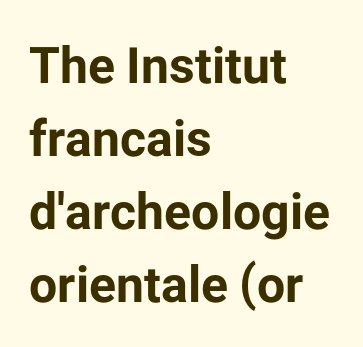
The image shows 50 px bold sans-serif type, upright; set left-aligned, normal line spacing (1.46x), normal letter spacing, not underlined; low stroke contrast and a medium x-height.
